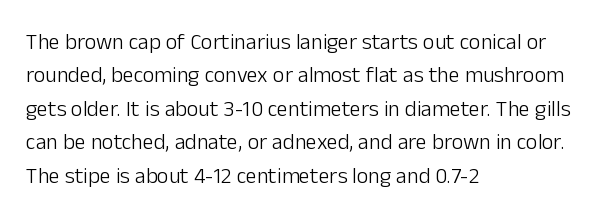
{"italic": "no", "bold": "no", "underline": "no", "align": "left", "line_spacing": "normal", "line_spacing_ratio": 1.52, "letter_spacing": "normal", "letter_spacing_em": 0.0, "glyph_px": 22}
